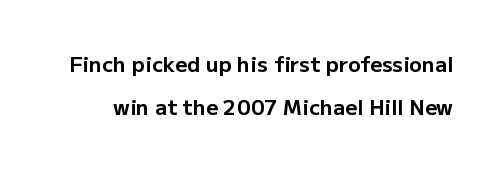
The image shows 21 px bold type, upright; set loose line spacing (2.07x), normal letter spacing, not underlined.
